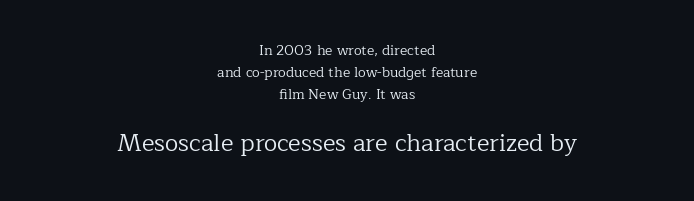
{"italic": "no", "bold": "no", "underline": "no", "align": "center", "line_spacing": "normal", "line_spacing_ratio": 1.56, "letter_spacing": "normal", "letter_spacing_em": 0.0, "larger_block": "second", "size_ratio": 1.71, "glyph_px": 24}
